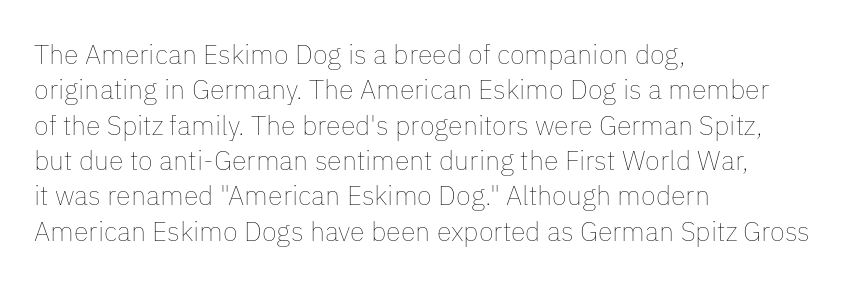
{"italic": "no", "bold": "no", "underline": "no", "align": "left", "line_spacing": "normal", "line_spacing_ratio": 1.31, "letter_spacing": "normal", "letter_spacing_em": 0.0, "glyph_px": 27}
